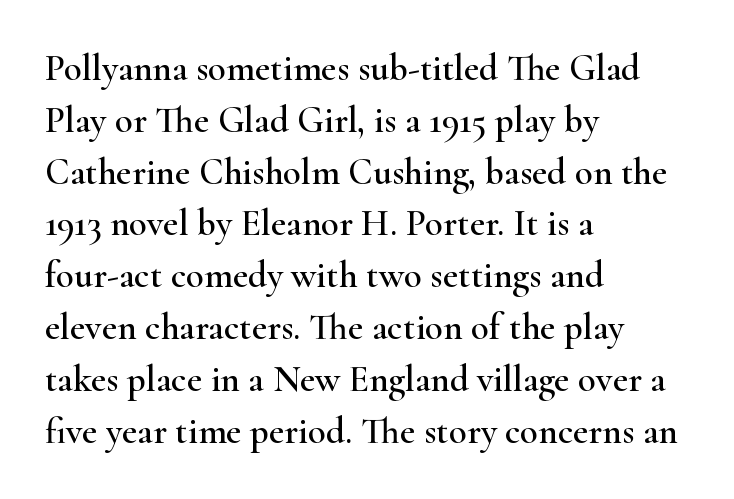
{"serif": "yes", "italic": "no", "width": "wide", "stroke_contrast": "high", "x_height": "small", "monospaced": "no", "underline": "no", "align": "left", "line_spacing": "normal", "line_spacing_ratio": 1.4, "letter_spacing": "normal", "letter_spacing_em": 0.0, "glyph_px": 37}
